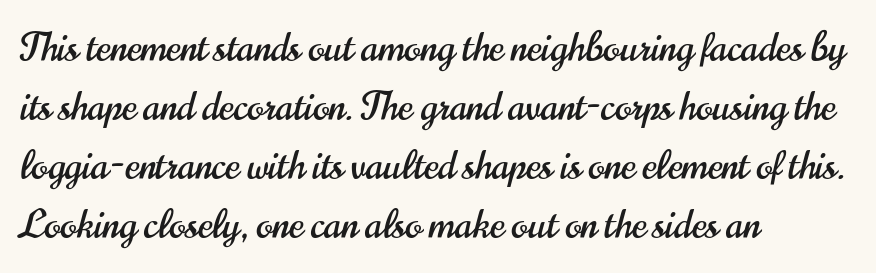
Q: Is the text italic (slanted)? A: Yes.
Q: Is the typeface a serif or a sans-serif typeface? A: Sans-serif.
Q: Is the text underlined? A: No.
Q: How is the paragraph aligned? A: Left-aligned.
Q: Is the spacing between letters normal or unusually wide? A: Normal.
Q: Is the spacing between lines tight, normal or loose? A: Normal.
Q: Width (condensed, normal, or wide)? A: Condensed.
Q: Stroke contrast? A: High.
Q: x-height? A: Small.
Q: Monospaced? A: No.
